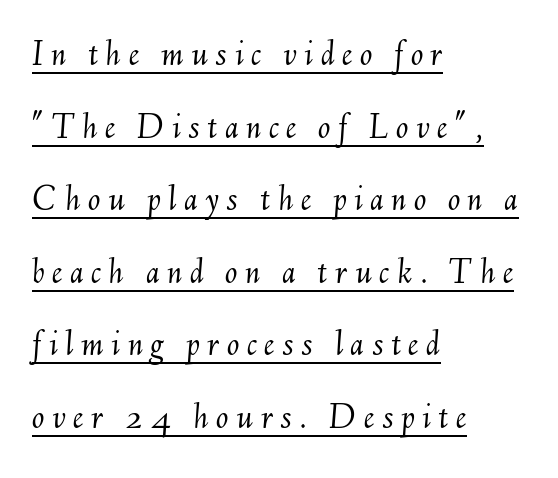
Q: Is the text bold? A: No.
Q: Is the text italic (slanted)? A: Yes, it leans right by about 6 degrees.
Q: Is the text underlined? A: Yes.
Q: How is the paragraph aligned? A: Left-aligned.
Q: Is the spacing between letters normal or unusually wide? A: Unusually wide.
Q: Is the spacing between lines tight, normal or loose? A: Loose.
Q: Width (condensed, normal, or wide)? A: Normal.
Q: Stroke contrast? A: Medium.
Q: x-height? A: Small.
Q: Monospaced? A: No.
